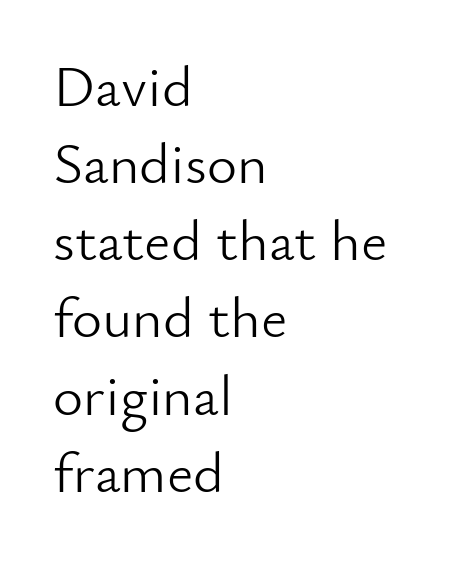
Q: Is the text bold? A: No.
Q: Is the text italic (slanted)? A: No, it is upright.
Q: Is the typeface a serif or a sans-serif typeface? A: Sans-serif.
Q: Is the text underlined? A: No.
Q: How is the paragraph aligned? A: Left-aligned.
Q: Is the spacing between letters normal or unusually wide? A: Normal.
Q: Is the spacing between lines tight, normal or loose? A: Normal.
Q: Width (condensed, normal, or wide)? A: Normal.
Q: Stroke contrast? A: Low.
Q: x-height? A: Small.
Q: Monospaced? A: No.
